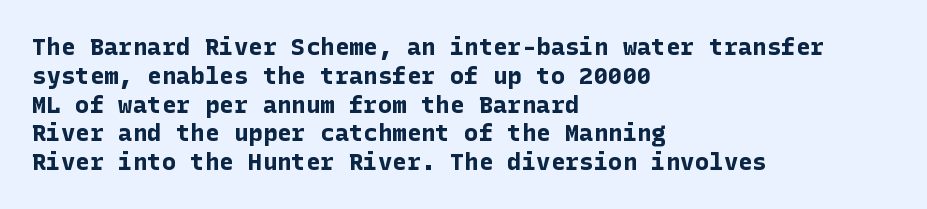
The image shows 24 px bold type, upright; set left-aligned, line spacing 1.2x, normal letter spacing, not underlined.
